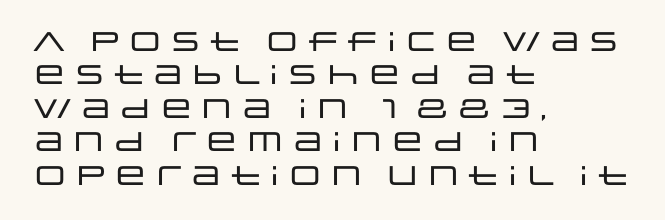
The specimen reads as upright at a glance. The words here are not underlined. Horizontal alignment here is leftward, the default for most running prose. The gaps between neighbouring characters are ordinary and unremarkable.
